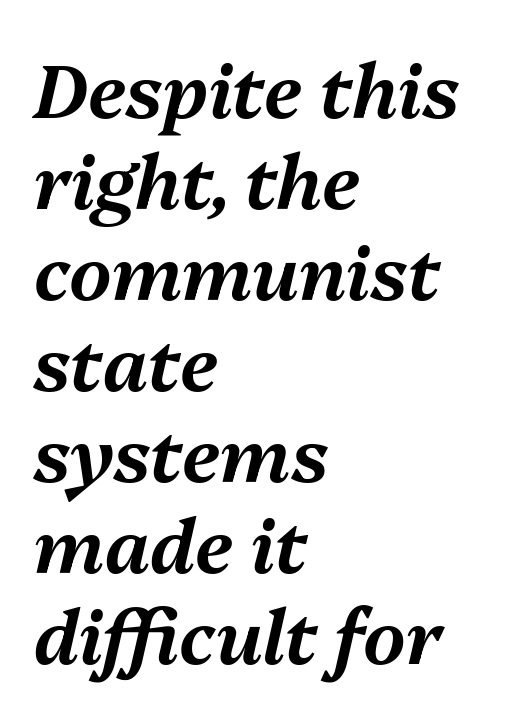
Q: Is the text italic (slanted)? A: Yes, it leans right by about 13 degrees.
Q: Is the text underlined? A: No.
Q: How is the paragraph aligned? A: Left-aligned.
Q: Is the spacing between letters normal or unusually wide? A: Normal.
Q: Width (condensed, normal, or wide)? A: Normal.
Q: Stroke contrast? A: Medium.
Q: x-height? A: Medium.
Q: Monospaced? A: No.
